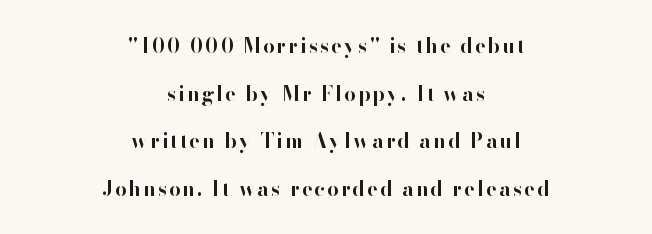
Alignment: centered. Posture: vertical. Quick note: interline space is abundant. The specimen omits any rule beneath the text block's lines.
